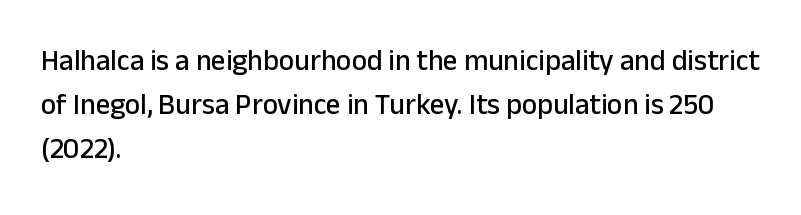
The rag falls on the right side of this text block. Is there any slant? The stems are plumb. These lines are rendered in a variable-pitch font. The block of text has a typical density, with ordinary space between rows.
